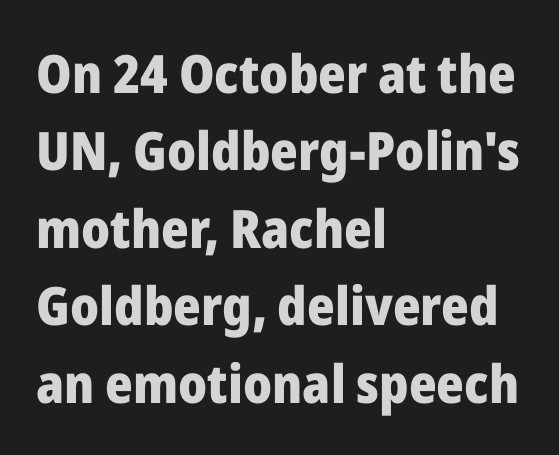
{"serif": "no", "italic": "no", "bold": "yes", "weight": "heavy", "width": "normal", "stroke_contrast": "low", "x_height": "medium", "monospaced": "no", "underline": "no", "align": "left", "line_spacing": "normal", "line_spacing_ratio": 1.46, "letter_spacing": "normal", "letter_spacing_em": 0.0, "glyph_px": 53}
